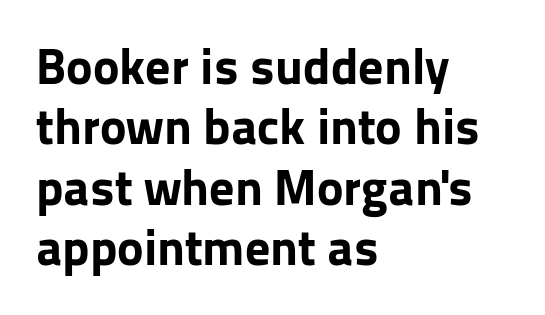
The image shows 50 px bold sans-serif type, upright; set left-aligned, line spacing 1.21x, normal letter spacing, not underlined; low stroke contrast and a medium x-height.
